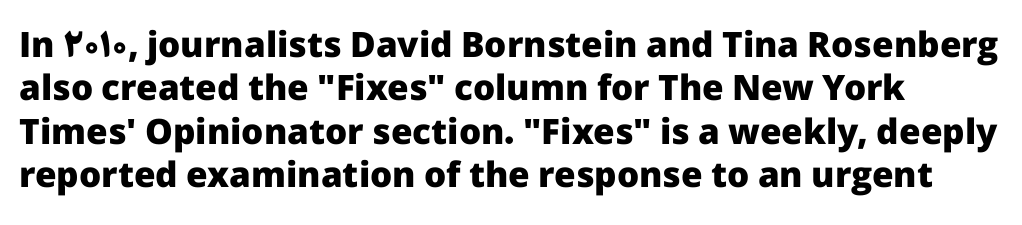
The image shows 35 px heavy sans-serif type, upright; set line spacing 1.24x, normal letter spacing, not underlined; low stroke contrast and a medium x-height.
